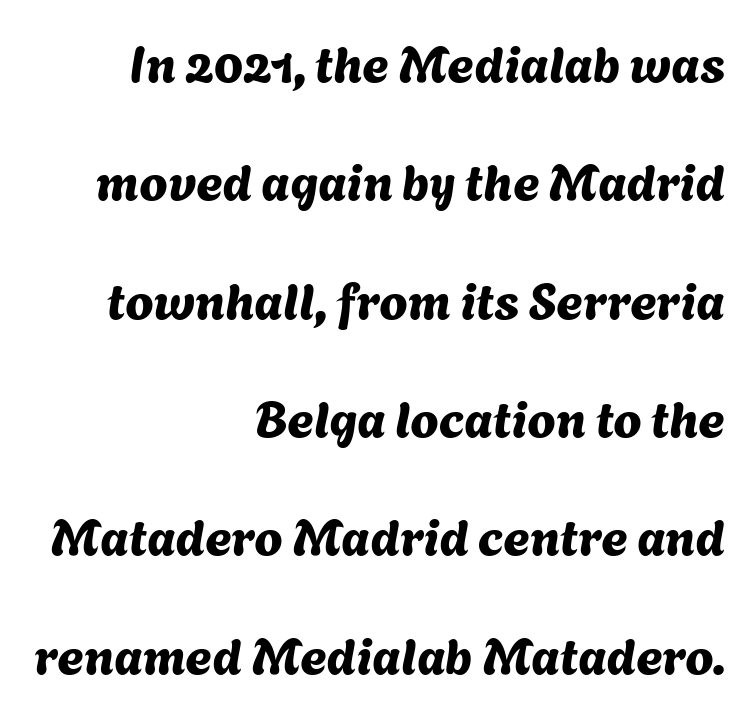
The typesetter chose a ragged-left arrangement here. Words float on clear page, feet unadorned. The type is set solid horizontally, with unmodified tracking. The face used here is proportionally spaced, like ordinary book or web type.
